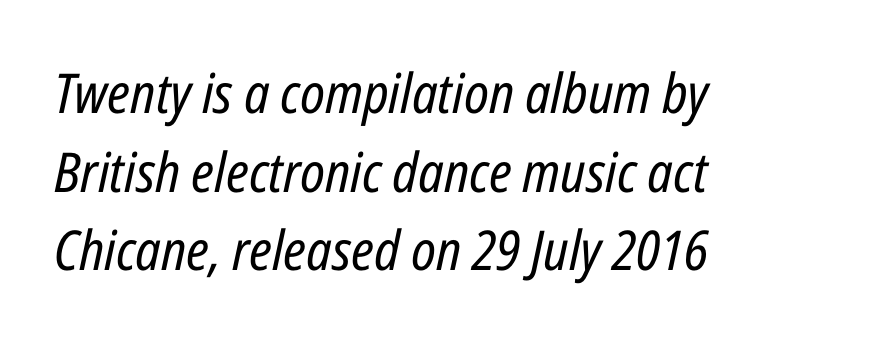
{"italic": "yes", "lean": "right", "slant_degrees": 12, "bold": "no", "weight": "regular", "width": "condensed", "stroke_contrast": "low", "x_height": "medium", "monospaced": "no", "underline": "no", "align": "left", "line_spacing": "normal", "line_spacing_ratio": 1.43, "letter_spacing": "normal", "letter_spacing_em": 0.0, "glyph_px": 55}
